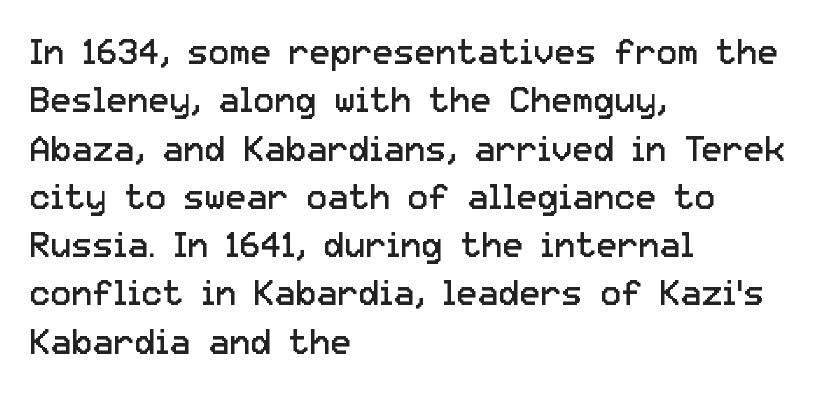
Each letter keeps its own natural width here, so spacing adapts to shape. The space beneath each line is pristine and unruled. Does extra space separate the letters? No, they use regular spacing. The axis of the letterforms is exactly vertical.
